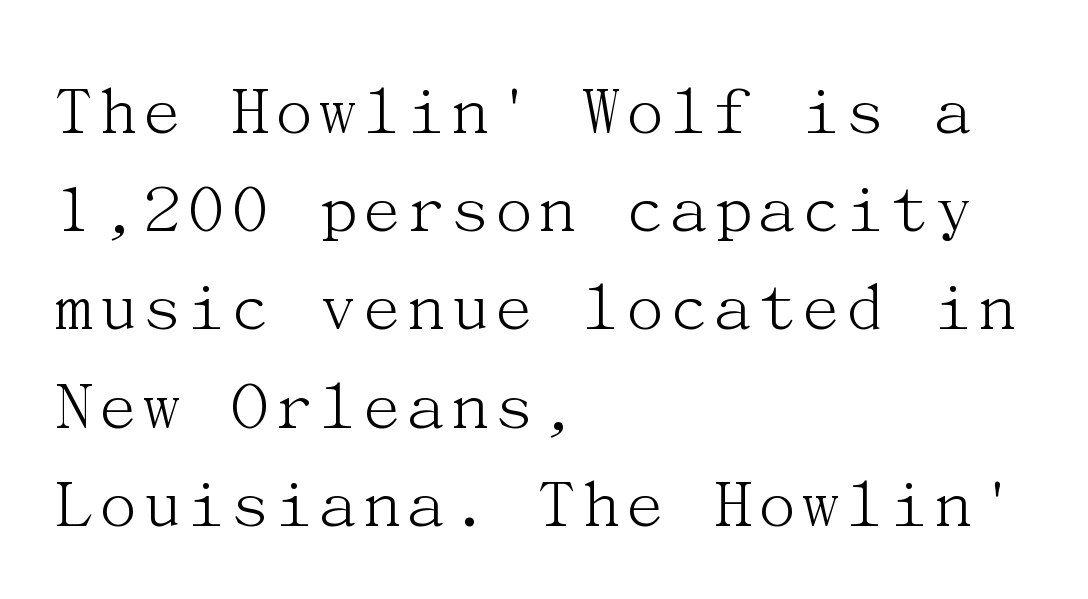
The image shows 75 px light serif type, upright; set left-aligned, normal line spacing (1.31x), normal letter spacing, not underlined; medium stroke contrast and a medium x-height.
